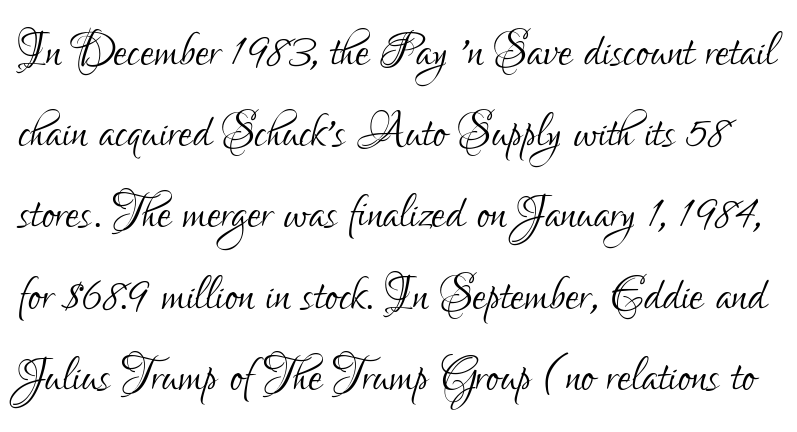
Spacing verdict: proportional, widths tailored to each character. This rendering features lettering with no underline. Leading: standard. Caption: standard tracking, unaltered. The characters are drawn with everyday or finer stroke widths.
